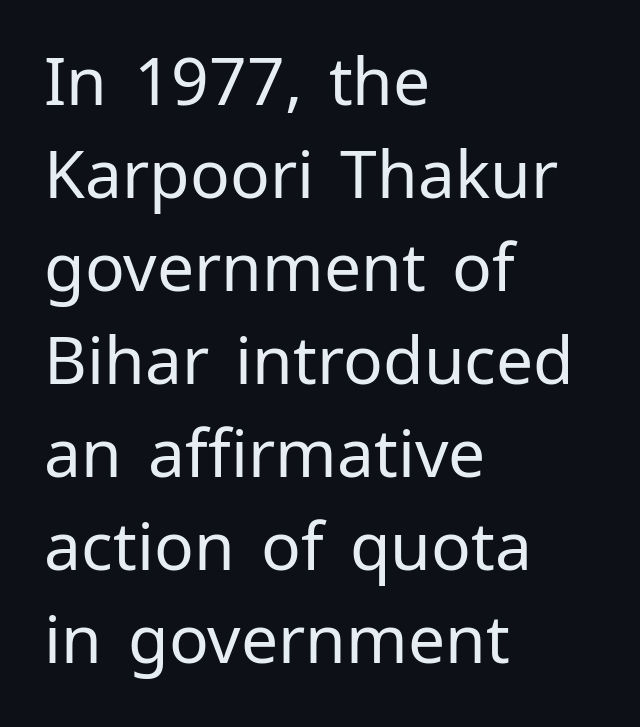
The image shows 66 px regular-weight sans-serif type, upright; set left-aligned, normal line spacing (1.41x), normal letter spacing, not underlined; low stroke contrast and a medium x-height.
